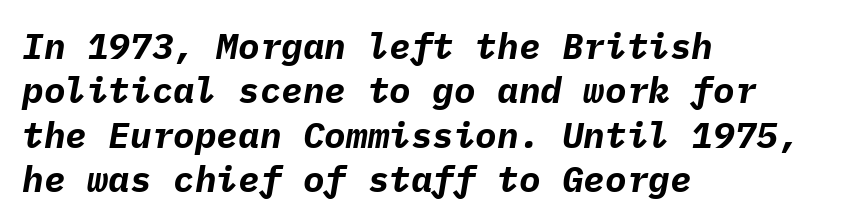
Short and long lines alike share a common starting point at left. Has an underline been added? It has not. Tall strokes in this sample are angled rather than plumb. Is the letter spacing exaggerated? No — it looks like the ordinary default. The strokes are fattened all the way to bold.
